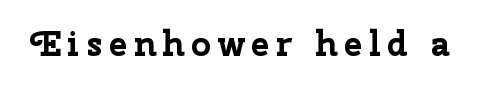
Q: Is the text bold? A: Yes.
Q: Is the text italic (slanted)? A: No, it is upright.
Q: Is the typeface a serif or a sans-serif typeface? A: Sans-serif.
Q: Is the text underlined? A: No.
Q: Width (condensed, normal, or wide)? A: Normal.
Q: Stroke contrast? A: Low.
Q: x-height? A: Medium.
Q: Monospaced? A: No.
